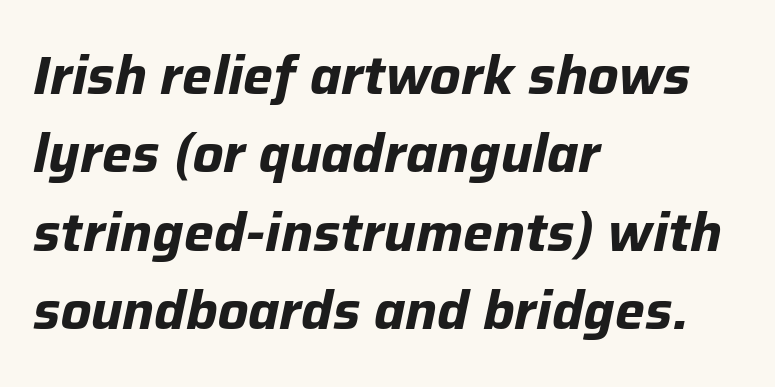
Q: Is the text bold? A: Yes.
Q: Is the text italic (slanted)? A: Yes, it leans right by about 12 degrees.
Q: Is the text underlined? A: No.
Q: How is the paragraph aligned? A: Left-aligned.
Q: Is the spacing between letters normal or unusually wide? A: Normal.
Q: Is the spacing between lines tight, normal or loose? A: Normal.
Q: Width (condensed, normal, or wide)? A: Normal.
Q: Stroke contrast? A: Low.
Q: x-height? A: Medium.
Q: Monospaced? A: No.
